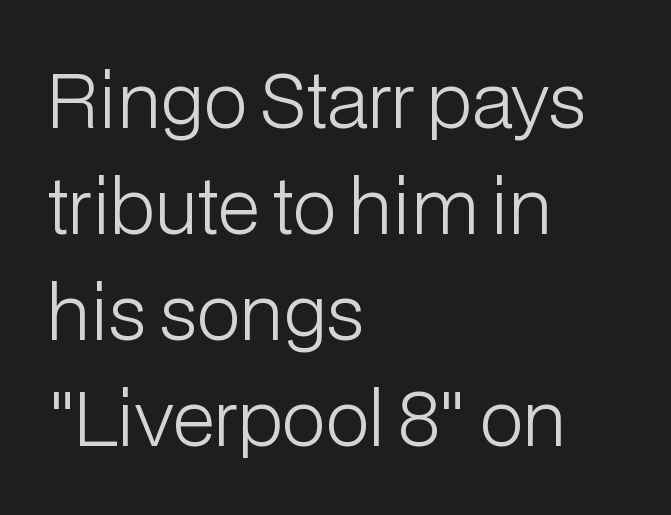
These glyphs show unthickened strokes, regular width or finer. Which margin do the lines hug? The left one — the right edge is uneven. Posture: straight, roman, zero tilt. What kind of face is this? One without serifs — a sans. The letterforms sit shoulder to shoulder at normal distance.
